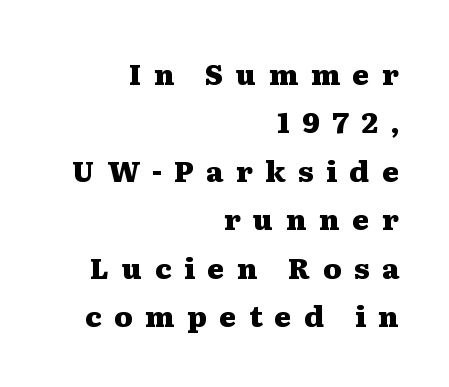
Q: Is the text bold? A: Yes.
Q: Is the text italic (slanted)? A: No, it is upright.
Q: Is the typeface a serif or a sans-serif typeface? A: Serif.
Q: Is the text underlined? A: No.
Q: How is the paragraph aligned? A: Right-aligned.
Q: Is the spacing between letters normal or unusually wide? A: Unusually wide.
Q: Is the spacing between lines tight, normal or loose? A: Normal.
Q: Width (condensed, normal, or wide)? A: Wide.
Q: Stroke contrast? A: Medium.
Q: x-height? A: Medium.
Q: Monospaced? A: No.
